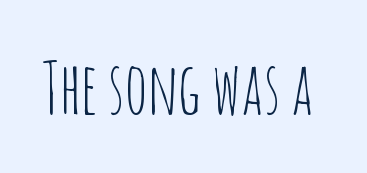
The image shows 71 px thin, condensed sans-serif type, upright; set normal letter spacing, not underlined; low stroke contrast and a large x-height.
